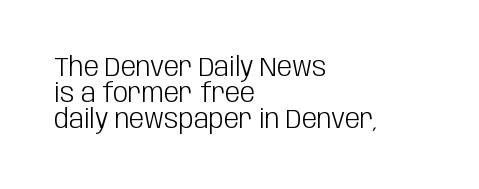
Q: Is the text bold? A: No.
Q: Is the text italic (slanted)? A: No, it is upright.
Q: Is the text underlined? A: No.
Q: How is the paragraph aligned? A: Left-aligned.
Q: Is the spacing between letters normal or unusually wide? A: Normal.
Q: Is the spacing between lines tight, normal or loose? A: Tight.
